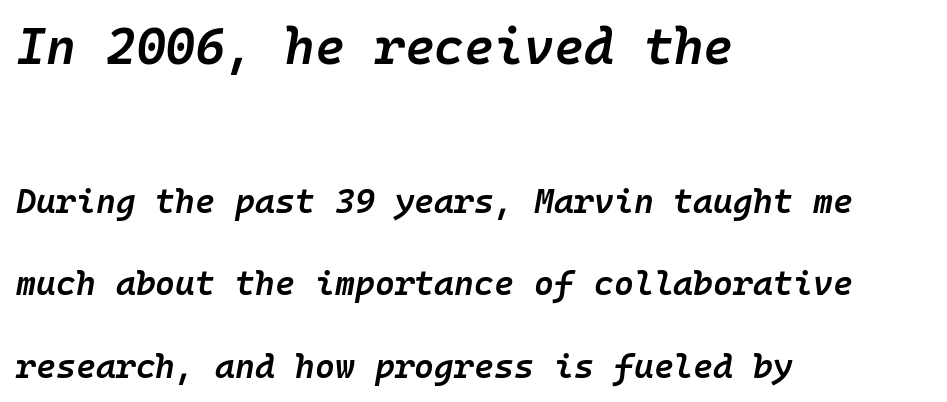
The image shows 51 px semibold type, italic (leaning right), monospaced; set left-aligned, loose line spacing (2.43x), normal letter spacing, not underlined; the first (top) block is 1.5x larger; low stroke contrast and a medium x-height.
